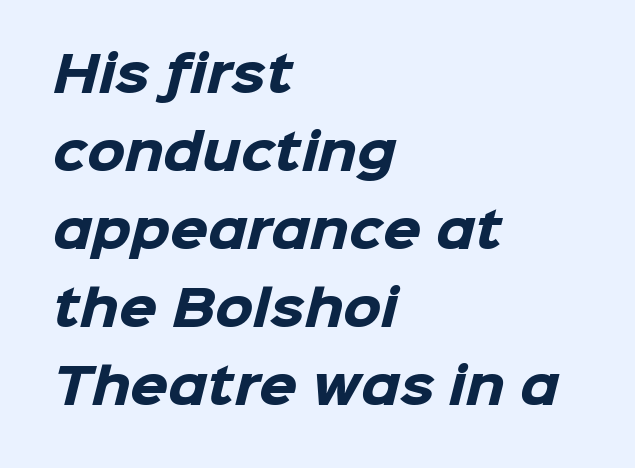
Q: Is the text bold? A: Yes.
Q: Is the typeface a serif or a sans-serif typeface? A: Sans-serif.
Q: Is the text underlined? A: No.
Q: How is the paragraph aligned? A: Left-aligned.
Q: Is the spacing between letters normal or unusually wide? A: Normal.
Q: Is the spacing between lines tight, normal or loose? A: Normal.
Q: Width (condensed, normal, or wide)? A: Normal.
Q: Stroke contrast? A: Low.
Q: x-height? A: Medium.
Q: Monospaced? A: No.
